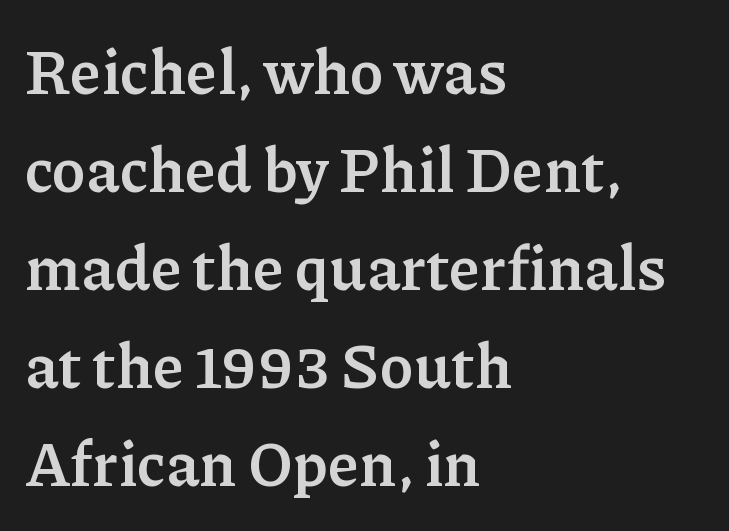
{"serif": "yes", "italic": "no", "bold": "yes", "weight": "semibold", "width": "normal", "stroke_contrast": "low", "x_height": "medium", "monospaced": "no", "underline": "no", "align": "left", "line_spacing": "normal", "line_spacing_ratio": 1.58, "letter_spacing": "normal", "letter_spacing_em": 0.0, "glyph_px": 62}
